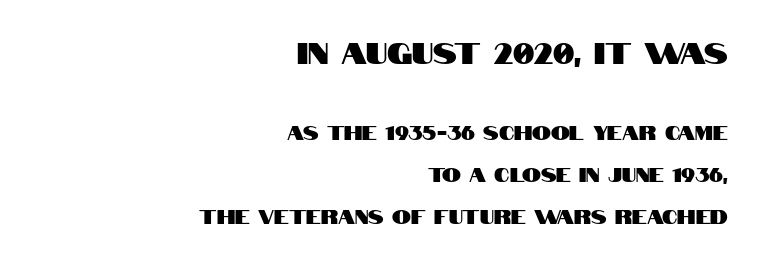
{"serif": "no", "italic": "no", "width": "condensed", "stroke_contrast": "high", "x_height": "large", "monospaced": "no", "underline": "no", "align": "right", "line_spacing": "loose", "line_spacing_ratio": 2.22, "letter_spacing": "normal", "letter_spacing_em": 0.0, "larger_block": "first", "size_ratio": 1.53, "glyph_px": 29}
